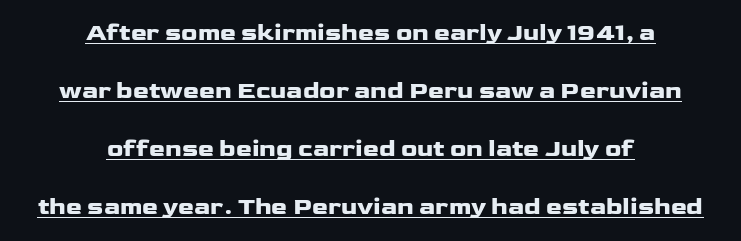
Each word holds together tightly as a unit, with standard inter-letter gaps. The glyphs are accompanied by a horizontal stroke just below them. Horizontal alignment here is central, giving a formal, balanced look. Does the leading feel generous? Absolutely, it's lavish.
